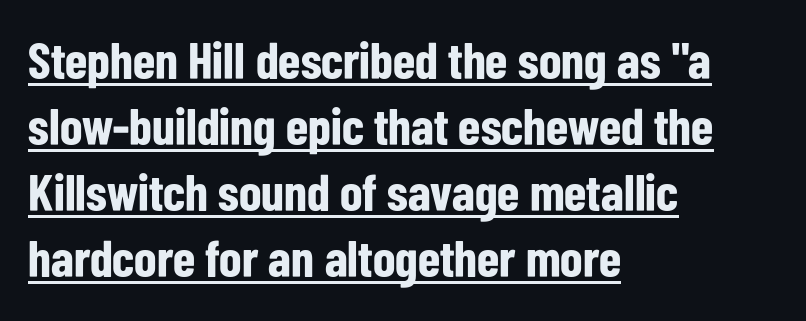
{"serif": "no", "italic": "no", "bold": "yes", "weight": "bold", "width": "condensed", "stroke_contrast": "low", "x_height": "medium", "monospaced": "no", "underline": "yes", "align": "left", "line_spacing": "normal", "line_spacing_ratio": 1.27, "letter_spacing": "normal", "letter_spacing_em": 0.0, "glyph_px": 52}
